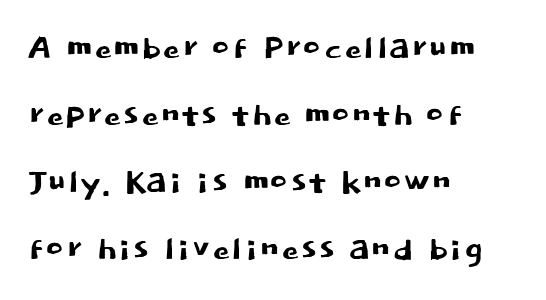
The letters sit at their default tracking, neither squeezed nor spread. Posture: vertical. The glyphs in this specimen are sans serif. Only glyphs here, with clear space below each row. Character widths vary here, with narrow letters taking less room than wide ones. A classic flush-left, rag-right setting is used for this passage.
